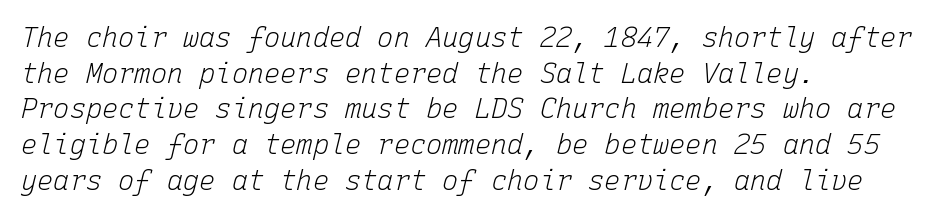
The image shows 27 px text type, italic (leaning right); set left-aligned, normal line spacing (1.32x), normal letter spacing, not underlined.
